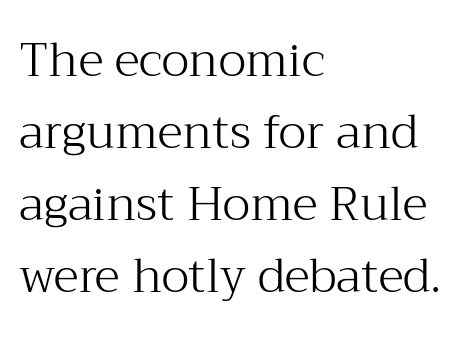
{"serif": "yes", "italic": "no", "bold": "no", "weight": "light", "width": "normal", "stroke_contrast": "medium", "x_height": "medium", "monospaced": "no", "underline": "no", "align": "left", "line_spacing": "normal", "line_spacing_ratio": 1.53, "letter_spacing": "normal", "letter_spacing_em": 0.0, "glyph_px": 47}
